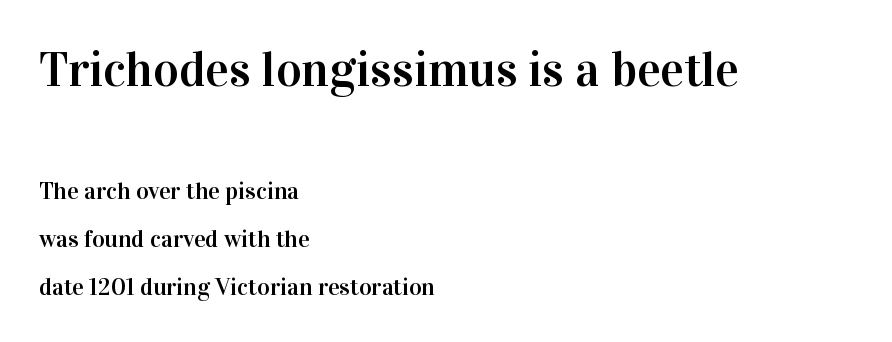
These lines are rendered in a variable-pitch font. The initial chunk of copy outweighs the following chunk in type size. A great deal of white space separates one row of letters from the next. Decoration check: the copy has no underline.
